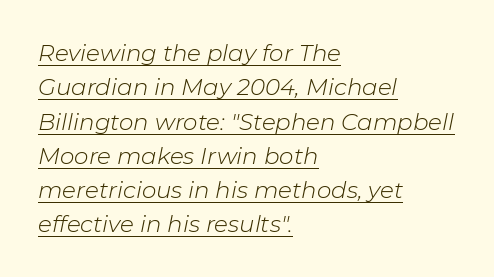
Q: Is the text bold? A: No.
Q: Is the text italic (slanted)? A: Yes, it leans right by about 11 degrees.
Q: Is the text underlined? A: Yes.
Q: How is the paragraph aligned? A: Left-aligned.
Q: Is the spacing between letters normal or unusually wide? A: Normal.
Q: Is the spacing between lines tight, normal or loose? A: Normal.
